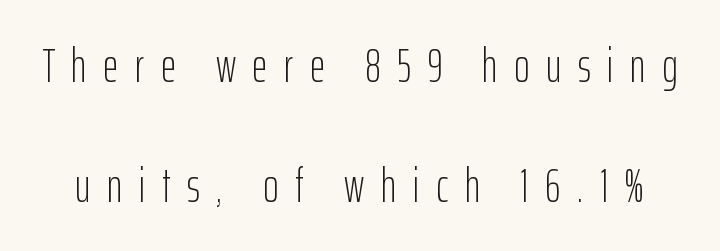
Q: Is the text bold? A: No.
Q: Is the text italic (slanted)? A: No, it is upright.
Q: Is the typeface a serif or a sans-serif typeface? A: Sans-serif.
Q: Is the text underlined? A: No.
Q: Is the spacing between letters normal or unusually wide? A: Unusually wide.
Q: Is the spacing between lines tight, normal or loose? A: Loose.
Q: Width (condensed, normal, or wide)? A: Condensed.
Q: Stroke contrast? A: Low.
Q: x-height? A: Medium.
Q: Monospaced? A: No.
